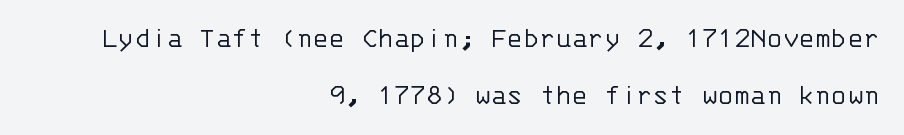
Think of a typewriter: that constant character pitch is what you see here. Is the letter spacing exaggerated? No — it looks like the ordinary default. The strip under each line holds only bare page. No feet cap the strokes, marking this as sans-serif type.
